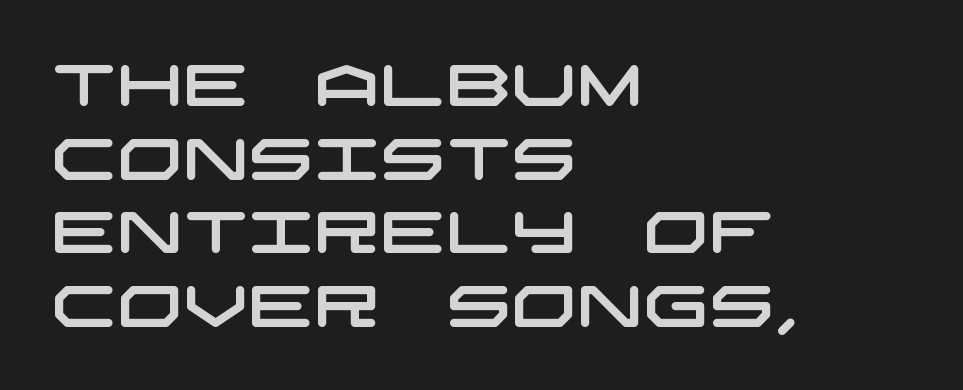
The image shows 58 px wide sans-serif type; set left-aligned, normal line spacing (1.27x), normal letter spacing, not underlined; low stroke contrast and a large x-height.
